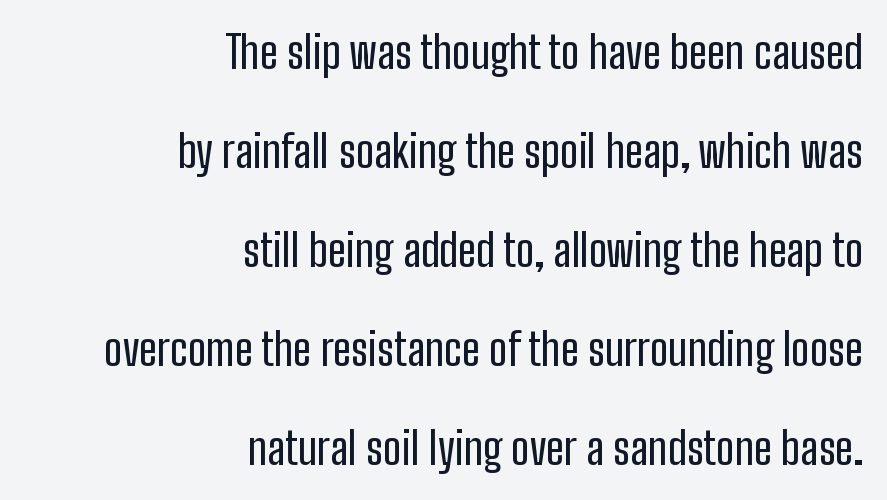
{"serif": "no", "italic": "no", "width": "condensed", "stroke_contrast": "low", "x_height": "medium", "monospaced": "no", "underline": "no", "align": "right", "line_spacing": "loose", "line_spacing_ratio": 2.2, "letter_spacing": "normal", "letter_spacing_em": 0.0, "glyph_px": 45}
